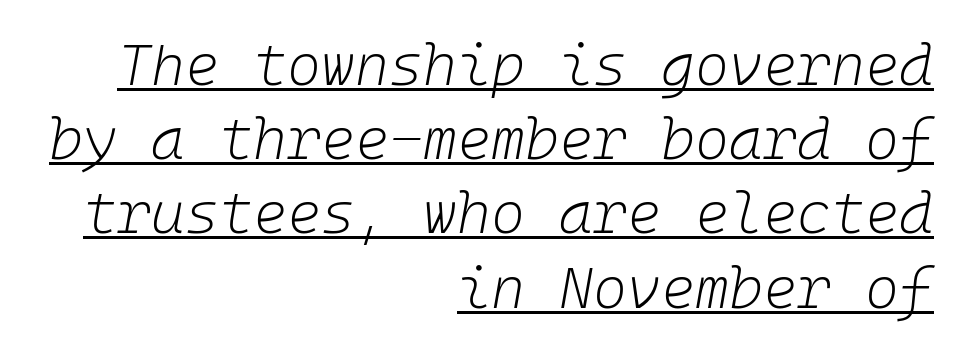
{"italic": "yes", "lean": "right", "slant_degrees": 10, "bold": "no", "weight": "light", "width": "normal", "stroke_contrast": "low", "x_height": "medium", "underline": "yes", "align": "right", "line_spacing": "normal", "line_spacing_ratio": 1.28, "letter_spacing": "normal", "letter_spacing_em": 0.0, "glyph_px": 58}
